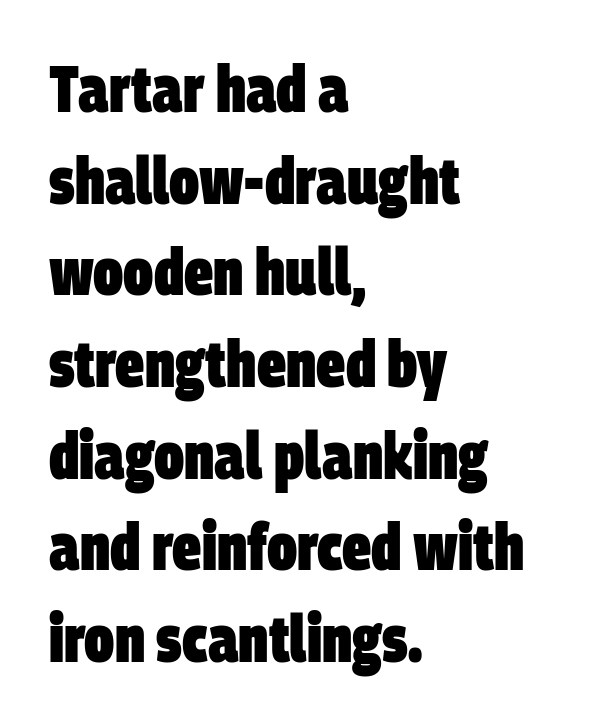
{"serif": "no", "bold": "yes", "weight": "heavy", "width": "condensed", "stroke_contrast": "low", "x_height": "large", "monospaced": "no", "underline": "no", "align": "left", "line_spacing": "normal", "line_spacing_ratio": 1.41, "letter_spacing": "normal", "letter_spacing_em": 0.0, "glyph_px": 65}
